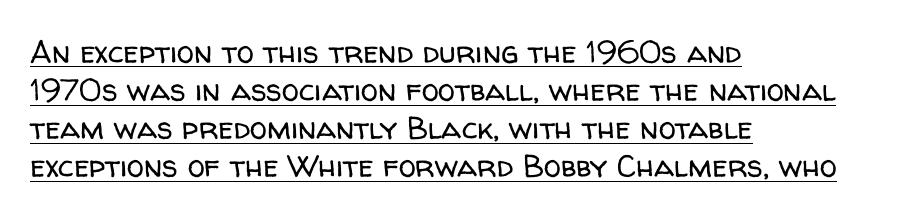
{"serif": "no", "italic": "no", "bold": "no", "weight": "regular", "width": "normal", "stroke_contrast": "low", "x_height": "medium", "monospaced": "no", "underline": "yes", "align": "left", "line_spacing_ratio": 1.23, "letter_spacing": "normal", "letter_spacing_em": 0.0, "glyph_px": 31}
